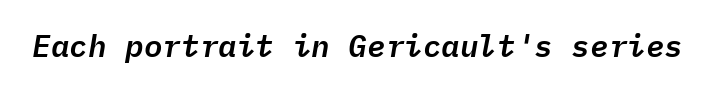
{"italic": "yes", "lean": "right", "slant_degrees": 9, "width": "normal", "stroke_contrast": "low", "x_height": "medium", "monospaced": "yes", "underline": "no", "letter_spacing": "normal", "letter_spacing_em": 0.0, "glyph_px": 31}
